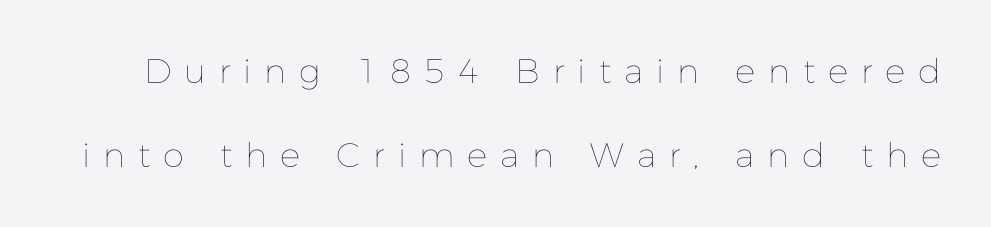
The image shows 34 px thin type, upright; set loose line spacing (2.48x), unusually wide letter spacing (+0.38 em), not underlined; low stroke contrast and a medium x-height.
